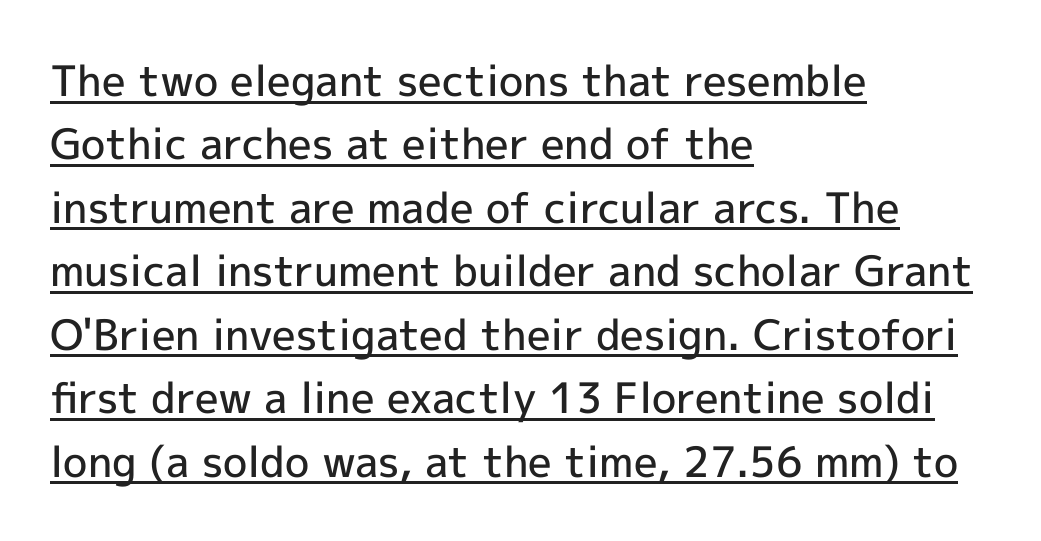
Q: Is the text bold? A: Semi-bold.
Q: Is the text italic (slanted)? A: No, it is upright.
Q: Is the typeface a serif or a sans-serif typeface? A: Sans-serif.
Q: Is the text underlined? A: Yes.
Q: How is the paragraph aligned? A: Left-aligned.
Q: Is the spacing between letters normal or unusually wide? A: Normal.
Q: Is the spacing between lines tight, normal or loose? A: Normal.
Q: Width (condensed, normal, or wide)? A: Normal.
Q: x-height? A: Medium.
Q: Monospaced? A: No.
